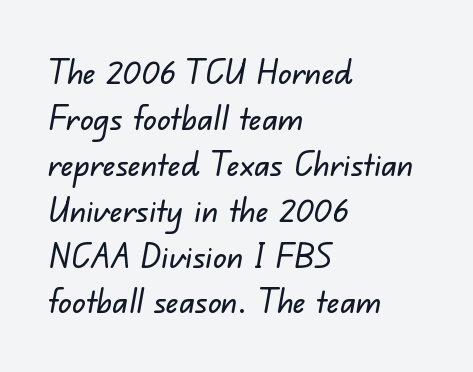
The image shows 34 px sans-serif type; set left-aligned, normal line spacing (1.35x), normal letter spacing, not underlined; low stroke contrast and a small x-height.
